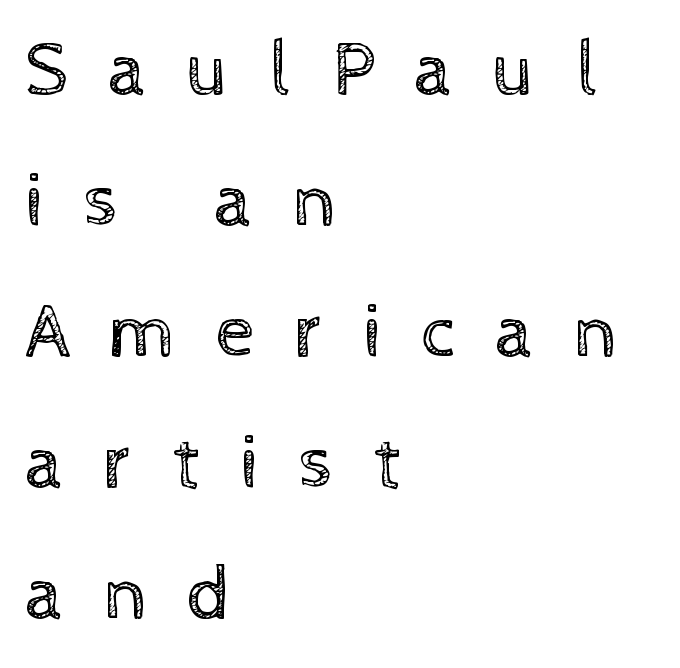
{"italic": "no", "bold": "no", "weight": "regular", "width": "normal", "x_height": "medium", "monospaced": "no", "underline": "no", "align": "left", "line_spacing": "normal", "line_spacing_ratio": 1.68, "letter_spacing": "wide", "letter_spacing_em": 0.5, "glyph_px": 78}
